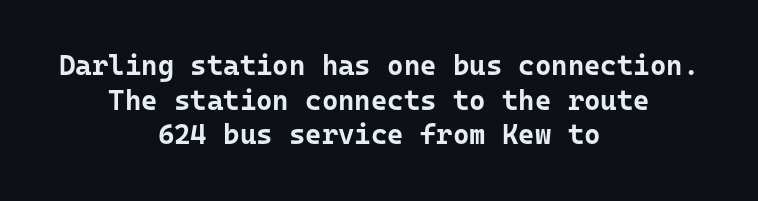
Think of a typewriter: that constant character pitch is what you see here. Nobody drew a line under any word here. A student would call this center alignment; a typographer would say set centered. The glyphs in this specimen are sans serif. As a designer I'd log this as weight 700, bold.
